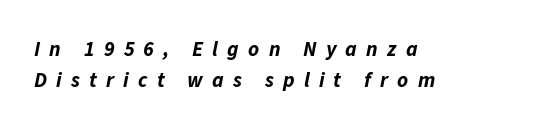
{"italic": "yes", "lean": "right", "slant_degrees": 11, "bold": "yes", "underline": "no", "align": "left", "line_spacing": "normal", "line_spacing_ratio": 1.46, "letter_spacing": "wide", "letter_spacing_em": 0.44, "glyph_px": 21}
